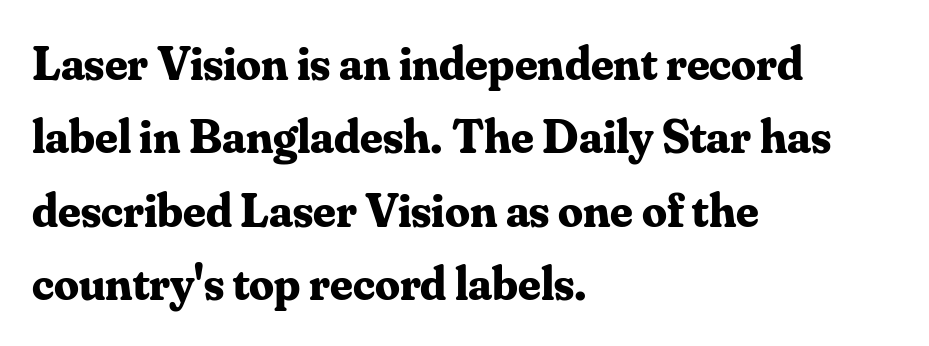
Q: Is the text bold? A: Yes.
Q: Is the text italic (slanted)? A: No, it is upright.
Q: Is the typeface a serif or a sans-serif typeface? A: Serif.
Q: Is the text underlined? A: No.
Q: How is the paragraph aligned? A: Left-aligned.
Q: Is the spacing between letters normal or unusually wide? A: Normal.
Q: Is the spacing between lines tight, normal or loose? A: Normal.
Q: Width (condensed, normal, or wide)? A: Normal.
Q: Stroke contrast? A: Medium.
Q: x-height? A: Small.
Q: Monospaced? A: No.
